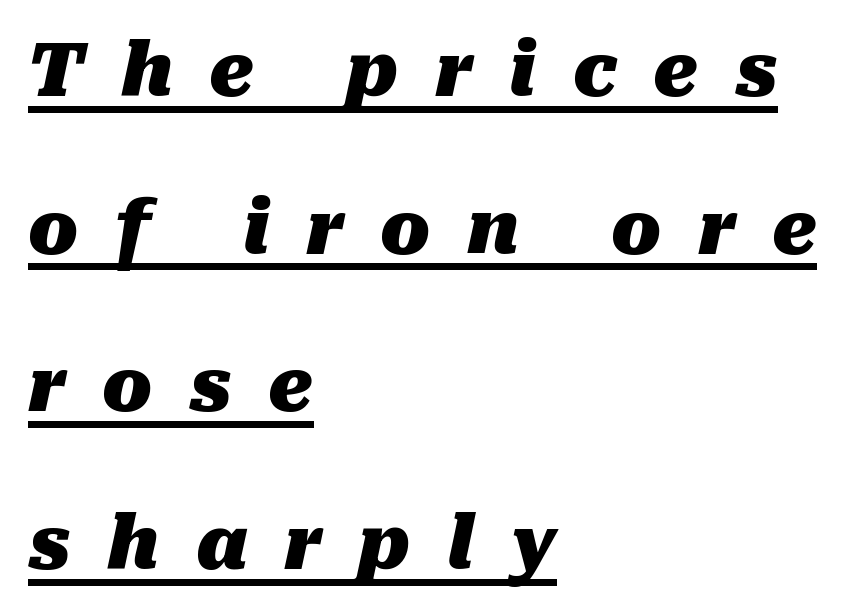
Q: Is the text bold? A: Yes.
Q: Is the text italic (slanted)? A: Yes, it leans right by about 10 degrees.
Q: Is the text underlined? A: Yes.
Q: How is the paragraph aligned? A: Left-aligned.
Q: Is the spacing between letters normal or unusually wide? A: Unusually wide.
Q: Is the spacing between lines tight, normal or loose? A: Loose.
Q: Width (condensed, normal, or wide)? A: Normal.
Q: Stroke contrast? A: Medium.
Q: x-height? A: Medium.
Q: Monospaced? A: No.
